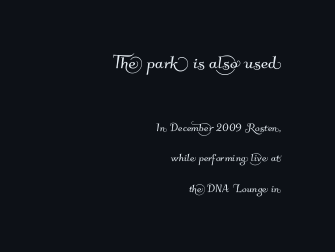
The image shows 23 px text type; set right-aligned, loose line spacing (2.16x), normal letter spacing, not underlined; the first (top) block is 1.64x larger.
